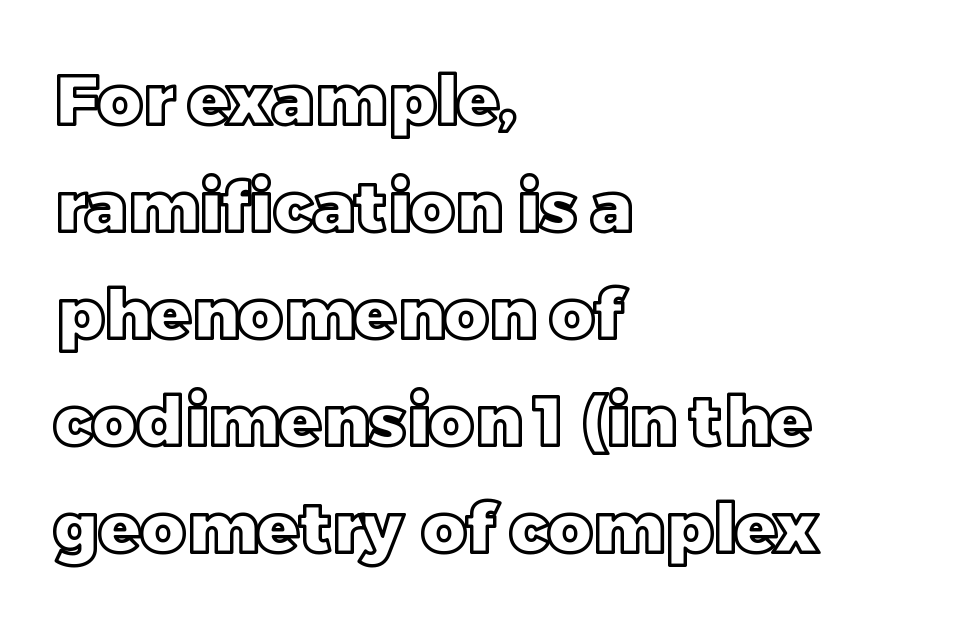
The image shows 69 px text type, upright; set left-aligned, normal line spacing (1.55x), normal letter spacing, not underlined; a large x-height.
